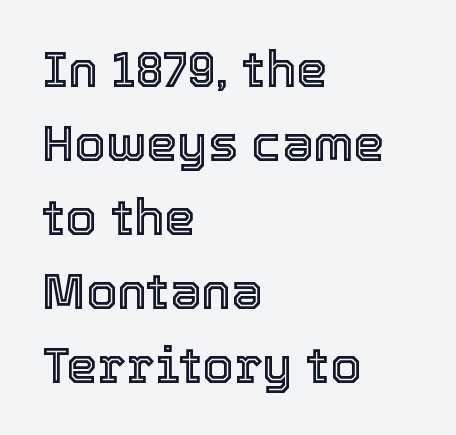
This is the regular roman posture of the typeface. Spacing verdict: proportional, widths tailored to each character. Honestly, the row spacing looks completely unremarkable. Observe the ordinary spacing: letters are neighbours, not strangers.
